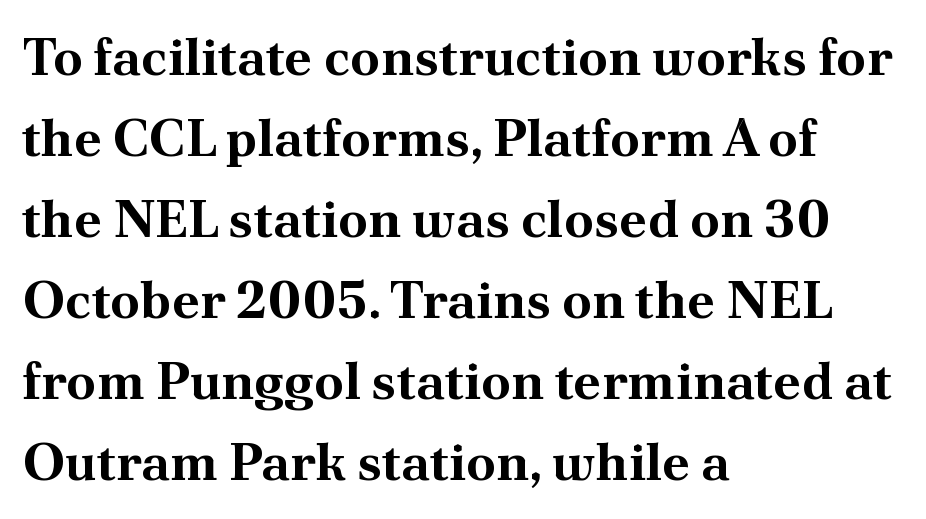
The image shows 53 px bold serif type, upright; set left-aligned, normal line spacing (1.53x), normal letter spacing, not underlined; medium stroke contrast and a small x-height.
